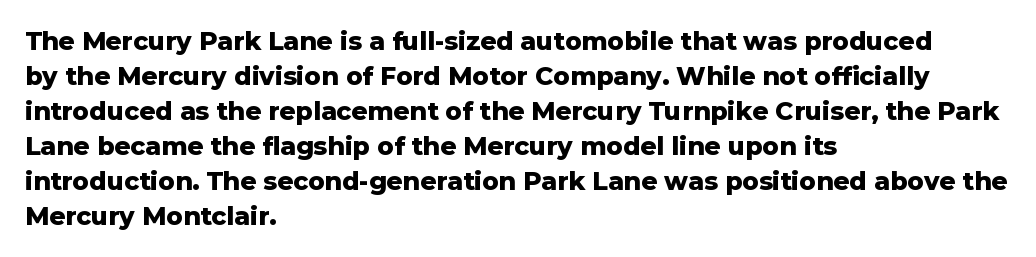
Nope, not italic — everything's standing straight. Regular leading. Teacher's note: observe the even left margin — that is flush-left alignment. The space beneath each line is pristine and unruled. Glyph-to-glyph distance matches everyday printed text.
